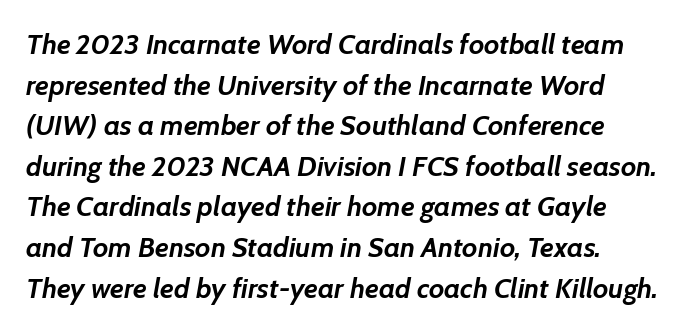
The image shows 28 px semibold type, italic (leaning right); set normal line spacing (1.45x), normal letter spacing, not underlined; low stroke contrast and a medium x-height.
